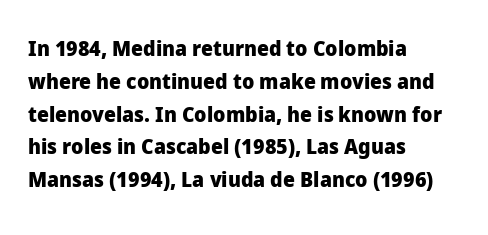
{"italic": "no", "bold": "yes", "underline": "no", "align": "left", "line_spacing": "normal", "line_spacing_ratio": 1.56, "letter_spacing": "normal", "letter_spacing_em": 0.0, "glyph_px": 21}
